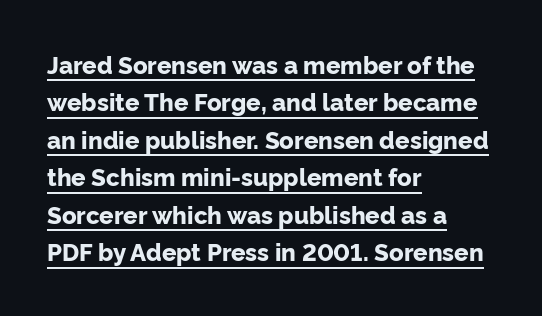
The image shows 24 px bold type, upright; set left-aligned, normal line spacing (1.56x), normal letter spacing, underlined.
